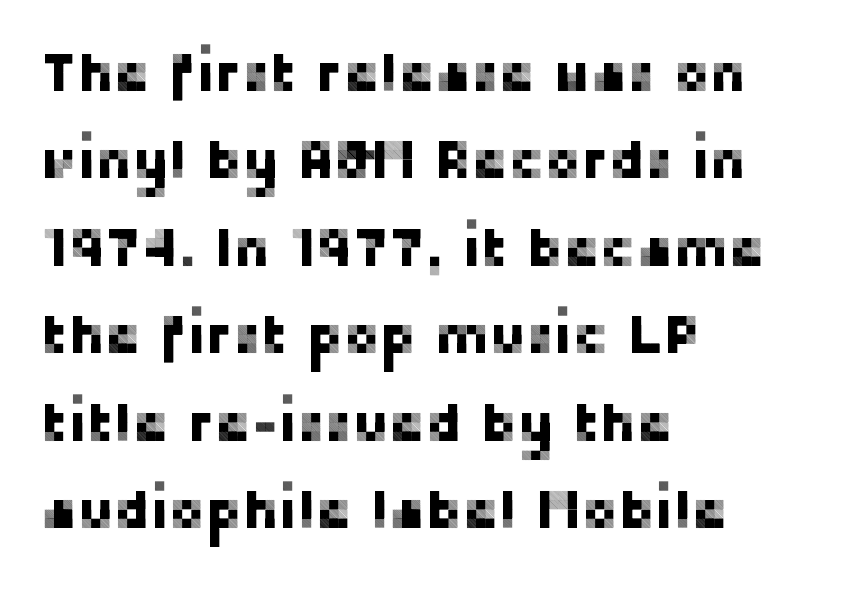
The lettering holds an erect, upright posture throughout. These lines are rendered in a variable-pitch font. The space beneath each line is pristine and unruled. A student would call this left alignment; a typographer would say flush left, rag right. The letters sit at their default tracking, neither squeezed nor spread. These lines are composed in type without serifs.
